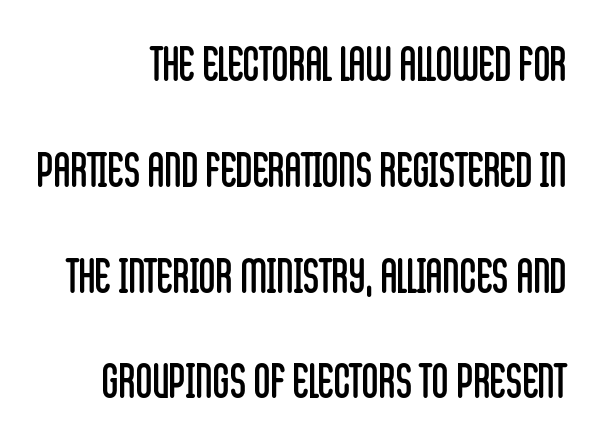
The image shows 46 px regular-weight, condensed sans-serif type, upright; set loose line spacing (2.3x), normal letter spacing, not underlined; low stroke contrast and a large x-height.
